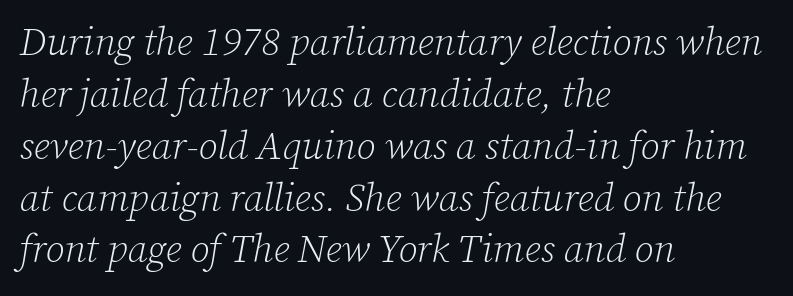
Here the designer chose a conventional face with non-uniform glyph widths. The face used here has a pronounced slope to its letters. Caption: face not bold, strokes unweighted. The leading is moderate, giving the passage an even texture.
